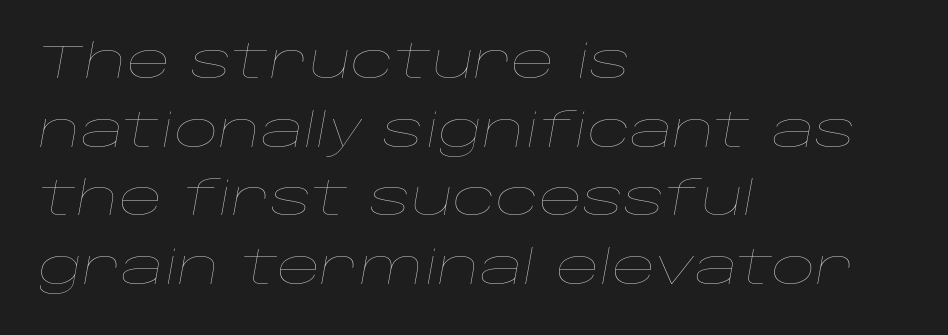
The image shows 48 px thin, wide type, italic (leaning right); set left-aligned, normal line spacing (1.43x), normal letter spacing, not underlined; low stroke contrast and a large x-height.
